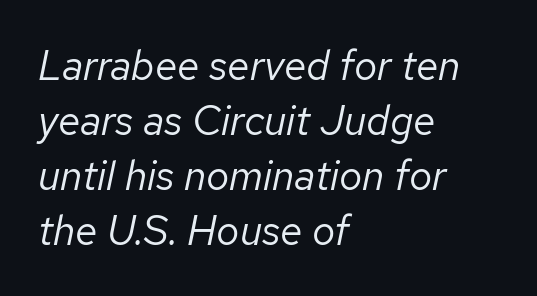
The image shows 41 px regular-weight type, italic (leaning right); set left-aligned, normal line spacing (1.34x), normal letter spacing, not underlined; low stroke contrast and a medium x-height.
